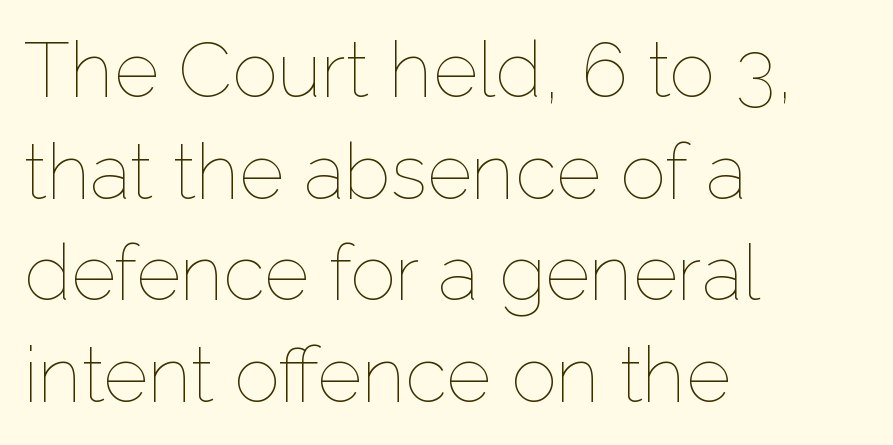
Q: Is the text bold? A: No.
Q: Is the text italic (slanted)? A: No, it is upright.
Q: Is the text underlined? A: No.
Q: How is the paragraph aligned? A: Left-aligned.
Q: Is the spacing between letters normal or unusually wide? A: Normal.
Q: Is the spacing between lines tight, normal or loose? A: Normal.
Q: Width (condensed, normal, or wide)? A: Normal.
Q: Stroke contrast? A: Low.
Q: x-height? A: Medium.
Q: Monospaced? A: No.
